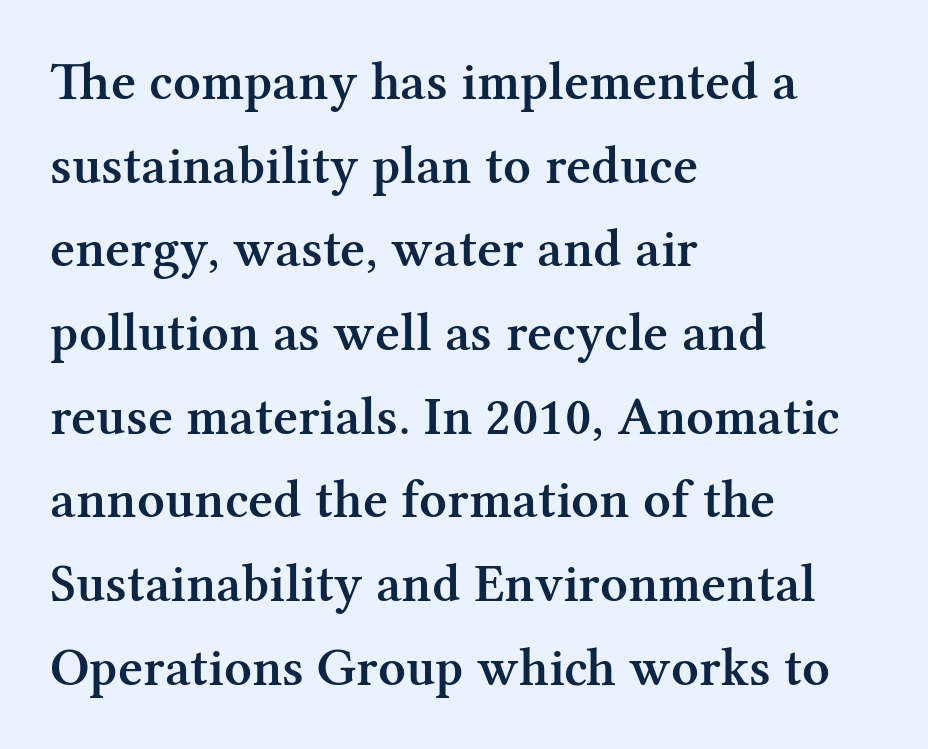
The image shows 54 px semibold serif type, upright; set left-aligned, normal line spacing (1.55x), normal letter spacing, not underlined; medium stroke contrast and a medium x-height.
